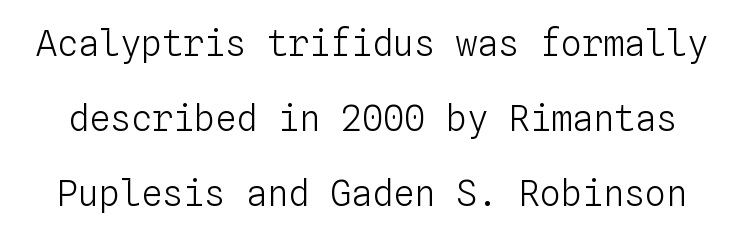
{"italic": "no", "bold": "no", "weight": "light", "width": "normal", "stroke_contrast": "low", "x_height": "medium", "monospaced": "yes", "underline": "no", "line_spacing": "loose", "line_spacing_ratio": 2.14, "letter_spacing": "normal", "letter_spacing_em": 0.0, "glyph_px": 35}
